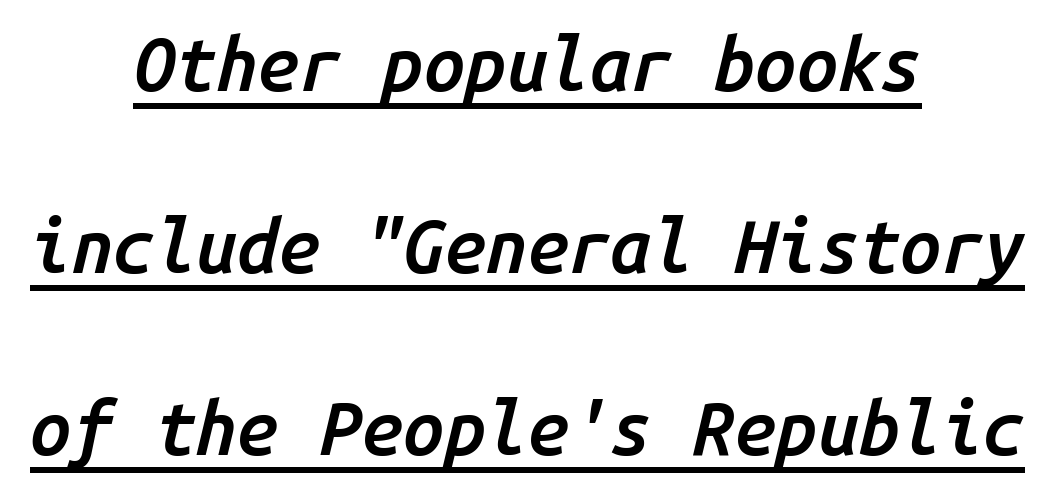
Nobody touched the tracking dial on this one. Caption: multi-line text, centered on the measure. The line-height multiplier appears high, well above default. The letters march in equal steps, a hallmark of fixed-pitch type. These lines were composed using italics. A bit beefed up — I'd call it semibold rather than bold.
